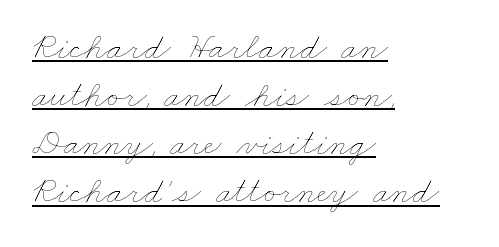
Q: Is the text bold? A: No.
Q: Is the text underlined? A: Yes.
Q: How is the paragraph aligned? A: Left-aligned.
Q: Is the spacing between letters normal or unusually wide? A: Normal.
Q: Is the spacing between lines tight, normal or loose? A: Normal.
Q: Width (condensed, normal, or wide)? A: Wide.
Q: Stroke contrast? A: Low.
Q: x-height? A: Small.
Q: Monospaced? A: No.
